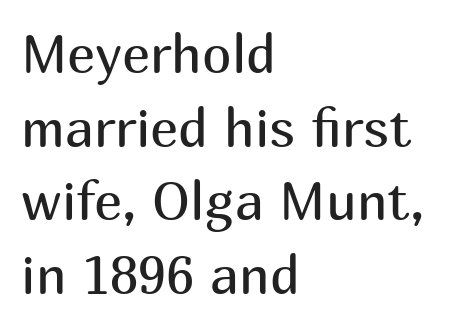
{"serif": "no", "italic": "no", "bold": "no", "weight": "regular", "width": "normal", "stroke_contrast": "medium", "x_height": "medium", "monospaced": "no", "underline": "no", "align": "left", "line_spacing": "normal", "line_spacing_ratio": 1.39, "letter_spacing": "normal", "letter_spacing_em": 0.0, "glyph_px": 53}
